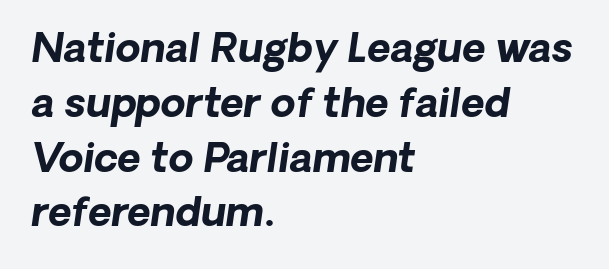
{"italic": "yes", "lean": "right", "slant_degrees": 8, "bold": "yes", "weight": "bold", "width": "normal", "stroke_contrast": "low", "x_height": "medium", "monospaced": "no", "underline": "no", "align": "left", "line_spacing": "normal", "line_spacing_ratio": 1.37, "letter_spacing": "normal", "letter_spacing_em": 0.0, "glyph_px": 40}
